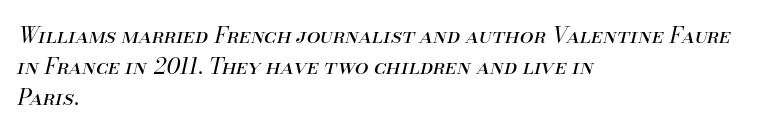
{"italic": "yes", "lean": "right", "slant_degrees": 13, "bold": "no", "underline": "no", "align": "left", "line_spacing": "normal", "line_spacing_ratio": 1.42, "letter_spacing": "normal", "letter_spacing_em": 0.0, "glyph_px": 22}
